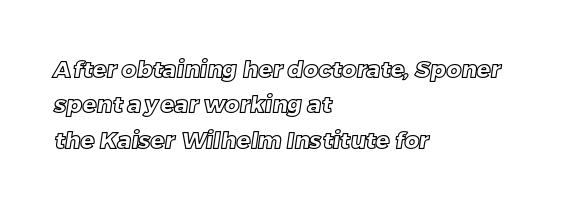
The image shows 23 px text type; set left-aligned, normal line spacing (1.54x), normal letter spacing, not underlined.
